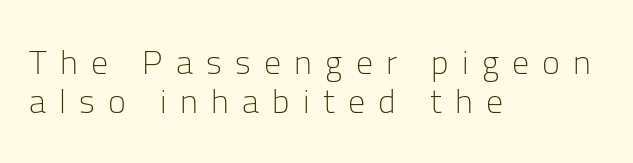
Unmarked baselines from the first word to the last. Each line starts at the same left margin while the right side varies. Nope, no serifs anywhere on these letters. The passage shown has open, widely tracked lettering throughout. Posture: vertical.
